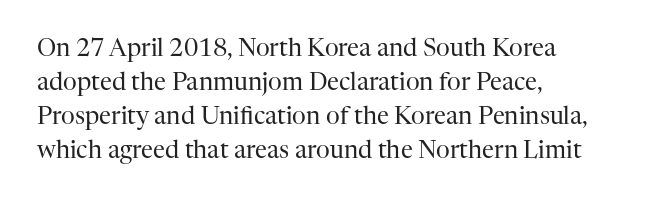
The image shows 24 px text type, upright; set left-aligned, normal line spacing (1.42x), normal letter spacing, not underlined.
